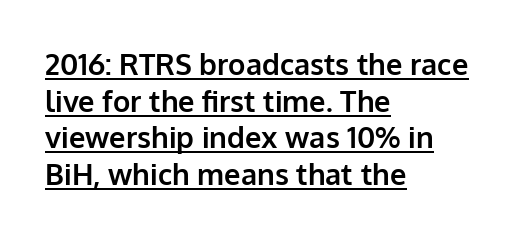
The image shows 29 px bold sans-serif type, upright; set left-aligned, normal line spacing (1.26x), normal letter spacing, underlined; low stroke contrast and a medium x-height.
